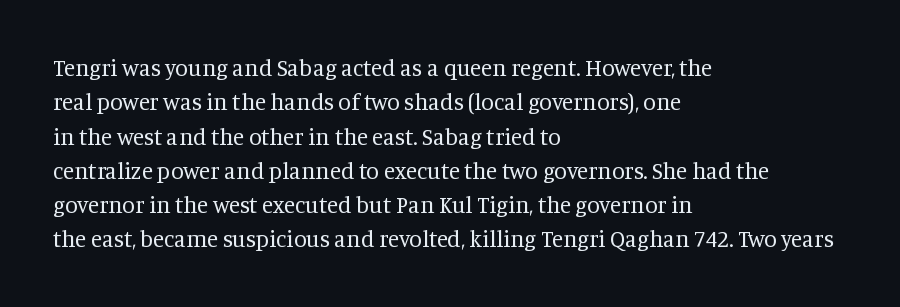
{"italic": "no", "bold": "no", "underline": "no", "align": "left", "line_spacing": "normal", "line_spacing_ratio": 1.49, "letter_spacing": "normal", "letter_spacing_em": 0.0, "glyph_px": 23}
